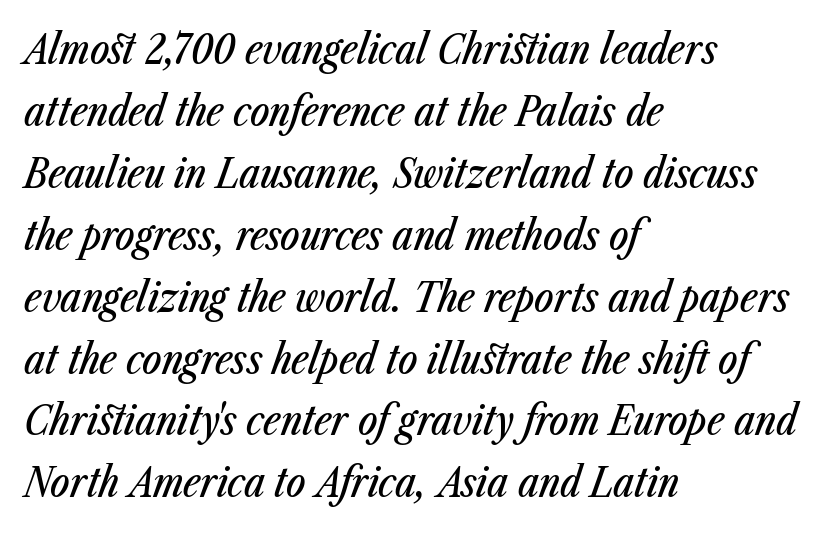
{"italic": "yes", "lean": "right", "slant_degrees": 23, "width": "condensed", "stroke_contrast": "low", "x_height": "medium", "monospaced": "no", "underline": "no", "align": "left", "line_spacing": "normal", "line_spacing_ratio": 1.51, "letter_spacing": "normal", "letter_spacing_em": 0.0, "glyph_px": 41}
